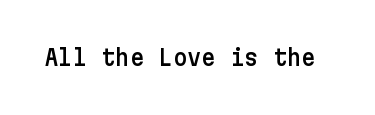
Tall strokes in this sample are plumb rather than angled. Short note: letters normally spaced. Lines of text with bare space underneath.
